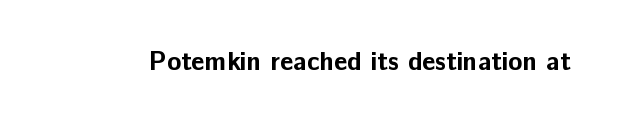
Only glyphs here, with clear space below each row. Rendered with straight, roman letterforms. The glyphs have the mass of a bold cut. Observe the ordinary spacing: letters are neighbours, not strangers.
